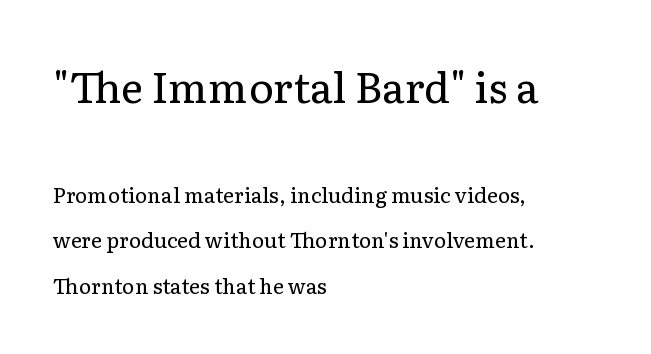
Q: Is the text bold? A: No.
Q: Is the text italic (slanted)? A: No, it is upright.
Q: Is the typeface a serif or a sans-serif typeface? A: Serif.
Q: Is the text underlined? A: No.
Q: How is the paragraph aligned? A: Left-aligned.
Q: Is the spacing between letters normal or unusually wide? A: Normal.
Q: Is the spacing between lines tight, normal or loose? A: Loose.
Q: Which block of text is set in a larger size, the first (top) or the second (bottom)? A: The first (top) one.
Q: Width (condensed, normal, or wide)? A: Normal.
Q: Stroke contrast? A: Low.
Q: x-height? A: Medium.
Q: Monospaced? A: No.
